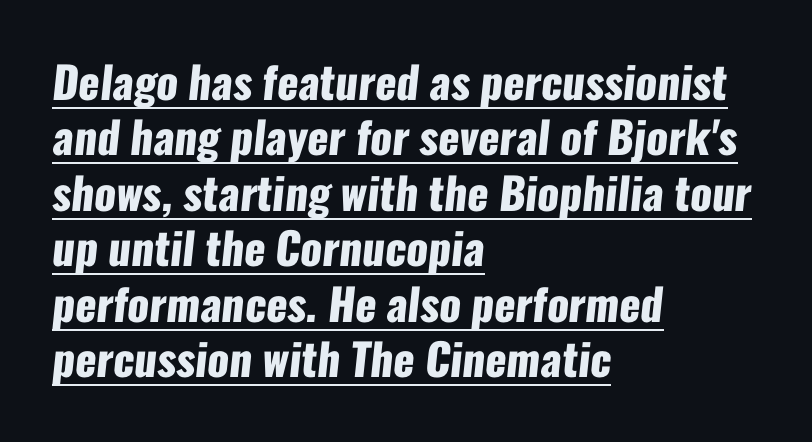
Here the designer chose a conventional face with non-uniform glyph widths. The tracking reads as untouched default to a designer's eye. As a designer I'd log this as weight 700, bold. Classification — sans serif.
